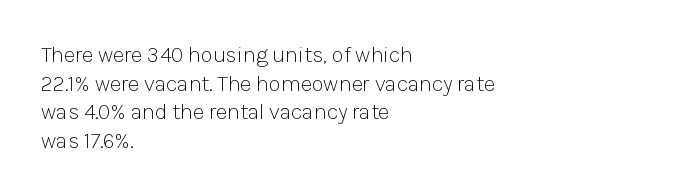
{"italic": "no", "bold": "no", "underline": "no", "align": "left", "line_spacing": "normal", "line_spacing_ratio": 1.3, "letter_spacing": "normal", "letter_spacing_em": 0.0, "glyph_px": 22}
